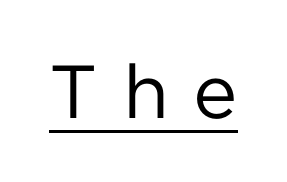
The weight tops out at a normal text grade. Glyph-to-glyph distance is far greater than everyday printed text. Note the varied advance widths — an 'i' is clearly narrower than an 'm'. Nope, no serifs anywhere on these letters.
